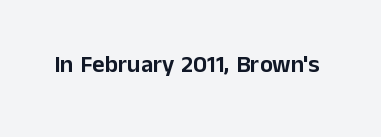
Q: Is the text italic (slanted)? A: No, it is upright.
Q: Is the text underlined? A: No.
Q: Is the spacing between letters normal or unusually wide? A: Normal.
